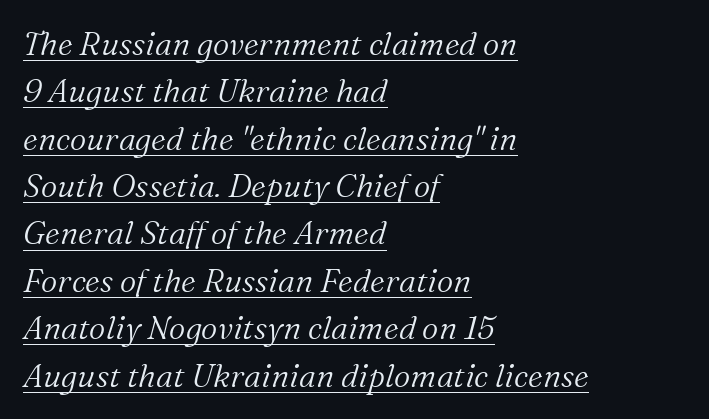
The block of text has a typical density, with ordinary space between rows. This sample has the flowing, uneven cadence of proportional lettering. This rendering features underlined lettering. Would a proofreader flag this as italicized? Yes. Here the glyphs are tracked normally, forming tight word shapes.
